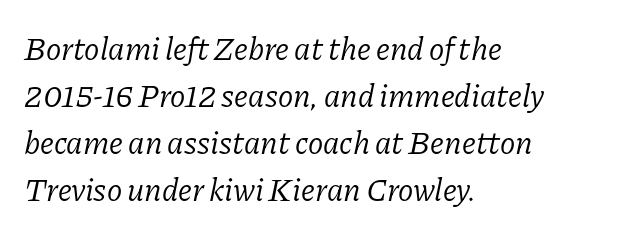
No extra ink here — the face is not bold. If you drew a line through each stem, it would be angled. Descenders are the only things crossing below the line. You could not count columns in this text — the font is proportionally spaced. A normal amount of white space separates one row of letters from the next. Line beginnings align vertically; line endings do not.
